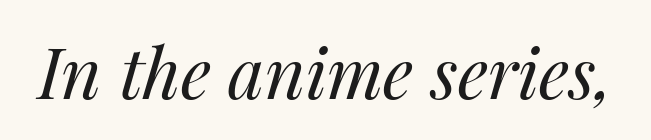
Looks like regular typesetting: each glyph gets only the width it needs. Compared with typical body copy, the letter spacing here is the same. These glyphs show unthickened strokes, regular width or finer. The specimen omits any rule beneath the text block's lines. It's the slanting kind of type.
